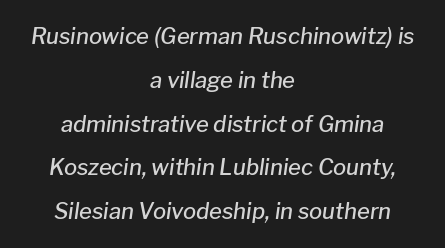
The sample has been set in demibold, a notch under bold. The zone under the glyphs is completely vacant. A great deal of white space separates one row of letters from the next. Slant detected: the letters are inclined. The lines in this sample share a center point and differ in where they start and stop.
